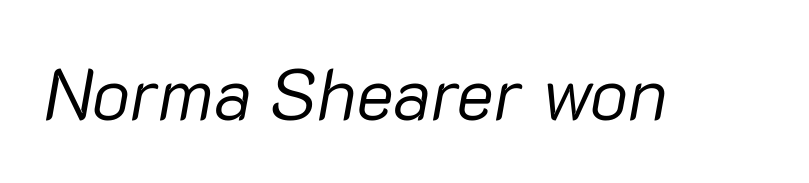
The rendering keeps characters at their native spacing. Weight: regular or lighter. The words here are not underlined. Varying glyph widths throughout — classic text-font behaviour. The face used here has a pronounced slope to its letters.
